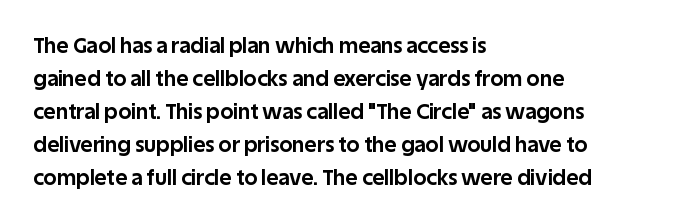
Q: Is the text bold? A: Yes.
Q: Is the text italic (slanted)? A: No, it is upright.
Q: Is the text underlined? A: No.
Q: How is the paragraph aligned? A: Left-aligned.
Q: Is the spacing between letters normal or unusually wide? A: Normal.
Q: Is the spacing between lines tight, normal or loose? A: Normal.
